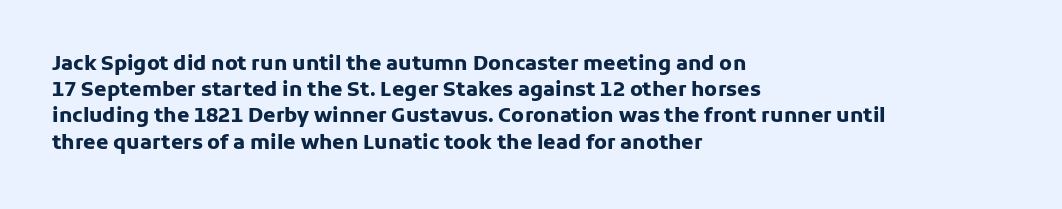
Q: Is the text bold? A: Yes.
Q: Is the text italic (slanted)? A: No, it is upright.
Q: Is the text underlined? A: No.
Q: How is the paragraph aligned? A: Left-aligned.
Q: Is the spacing between letters normal or unusually wide? A: Normal.
Q: Is the spacing between lines tight, normal or loose? A: Normal.
